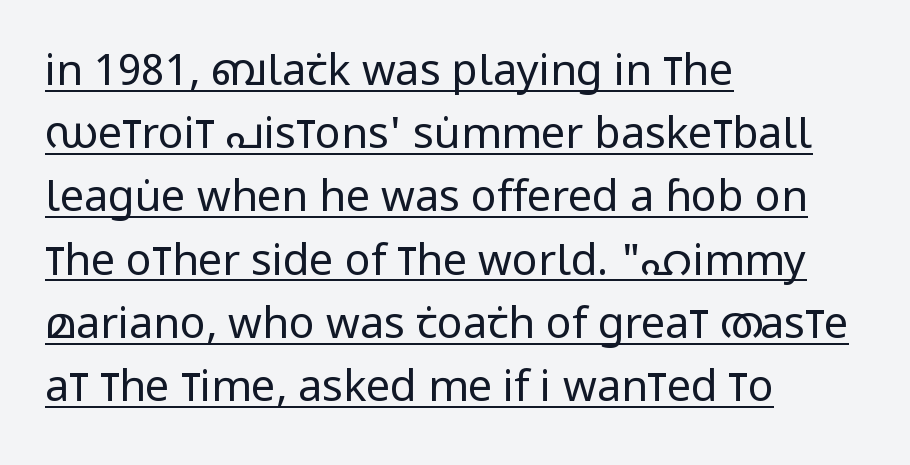
Q: Is the text bold? A: No.
Q: Is the text italic (slanted)? A: No, it is upright.
Q: Is the typeface a serif or a sans-serif typeface? A: Sans-serif.
Q: Is the text underlined? A: Yes.
Q: How is the paragraph aligned? A: Left-aligned.
Q: Is the spacing between letters normal or unusually wide? A: Normal.
Q: Is the spacing between lines tight, normal or loose? A: Normal.
Q: Width (condensed, normal, or wide)? A: Condensed.
Q: Stroke contrast? A: Low.
Q: x-height? A: Large.
Q: Monospaced? A: No.
